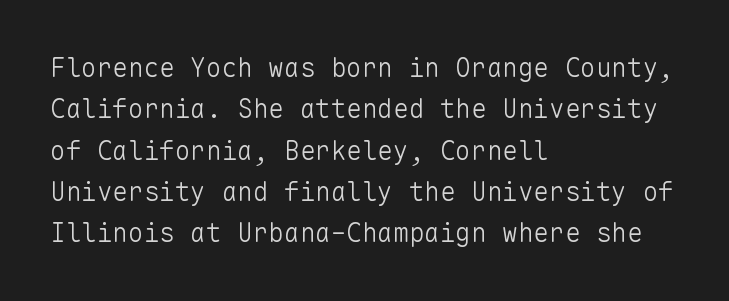
The image shows 26 px text type, upright; set left-aligned, normal line spacing (1.59x), normal letter spacing, not underlined.
